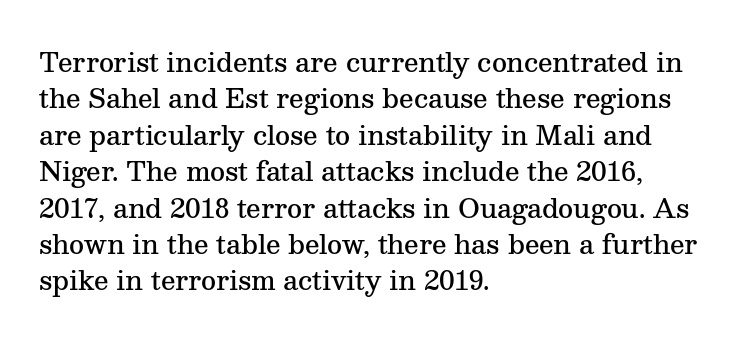
The image shows 26 px text type, upright; set left-aligned, normal line spacing (1.4x), normal letter spacing, not underlined.
